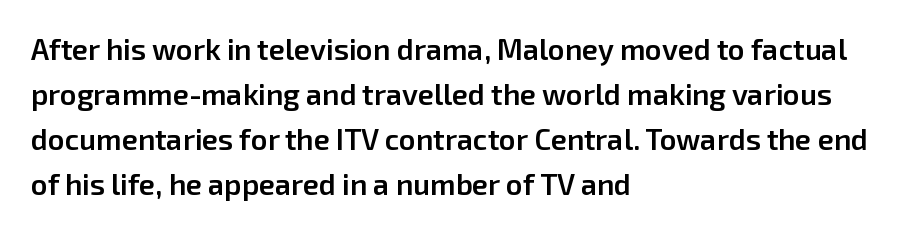
The image shows 29 px semibold sans-serif type, upright; set left-aligned, normal line spacing (1.55x), normal letter spacing, not underlined; low stroke contrast and a medium x-height.
